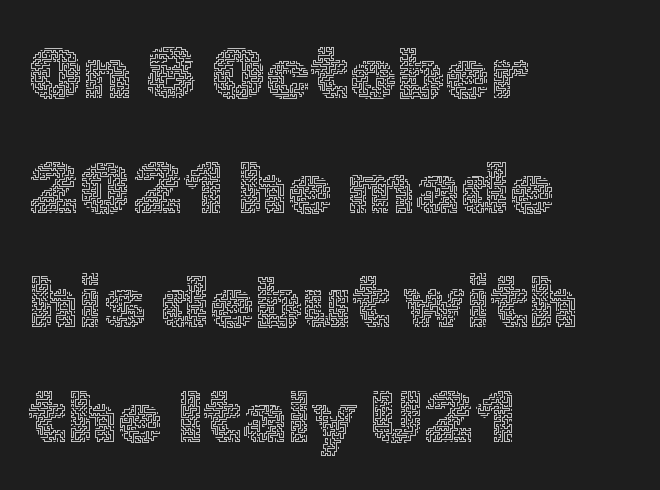
{"italic": "no", "bold": "no", "weight": "thin", "width": "normal", "x_height": "medium", "monospaced": "no", "underline": "no", "align": "left", "line_spacing": "normal", "line_spacing_ratio": 1.57, "letter_spacing": "normal", "letter_spacing_em": 0.0, "glyph_px": 73}
